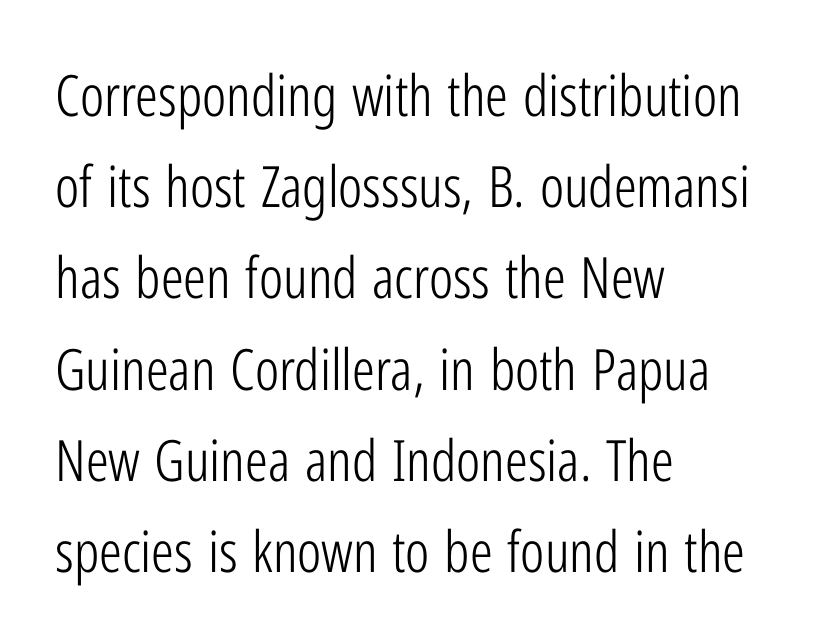
{"serif": "no", "italic": "no", "bold": "no", "weight": "light", "width": "condensed", "stroke_contrast": "low", "x_height": "medium", "monospaced": "no", "underline": "no", "align": "left", "line_spacing": "normal", "line_spacing_ratio": 1.6, "letter_spacing": "normal", "letter_spacing_em": 0.0, "glyph_px": 57}
